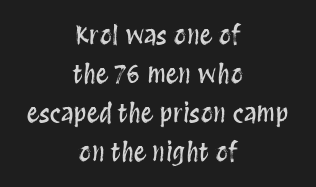
Q: Is the text italic (slanted)? A: No, it is upright.
Q: Is the text underlined? A: No.
Q: How is the paragraph aligned? A: Centered.
Q: Is the spacing between letters normal or unusually wide? A: Normal.
Q: Is the spacing between lines tight, normal or loose? A: Normal.
